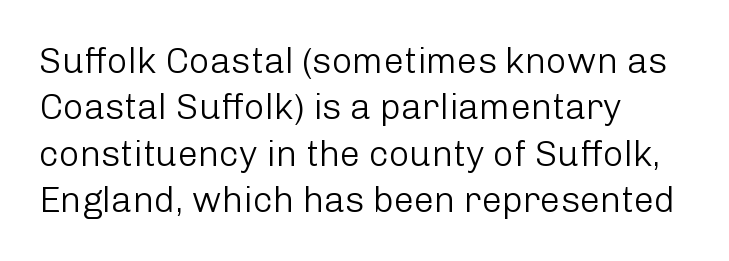
The image shows 36 px light sans-serif type, upright; set left-aligned, normal line spacing (1.29x), normal letter spacing, not underlined; low stroke contrast and a medium x-height.
